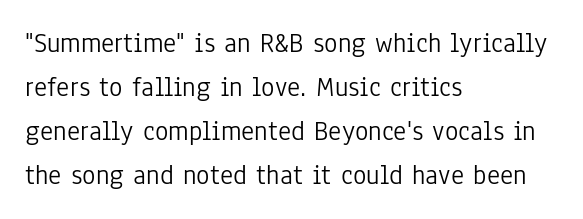
{"serif": "no", "italic": "no", "bold": "no", "weight": "light", "width": "condensed", "stroke_contrast": "low", "x_height": "medium", "monospaced": "no", "underline": "no", "align": "left", "line_spacing": "normal", "line_spacing_ratio": 1.57, "letter_spacing": "normal", "letter_spacing_em": 0.0, "glyph_px": 28}
